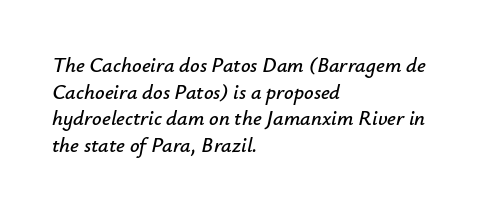
Q: Is the text italic (slanted)? A: Yes, it leans right by about 12 degrees.
Q: Is the text underlined? A: No.
Q: How is the paragraph aligned? A: Left-aligned.
Q: Is the spacing between letters normal or unusually wide? A: Normal.
Q: Is the spacing between lines tight, normal or loose? A: Normal.
